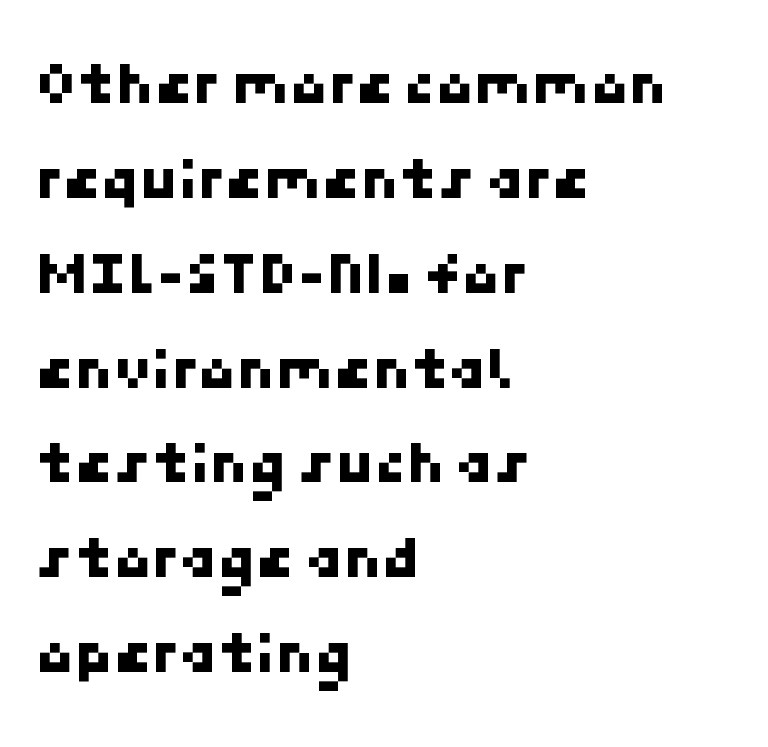
The image shows 62 px sans-serif type; set left-aligned, normal line spacing (1.53x), normal letter spacing, not underlined; low stroke contrast and a medium x-height.
